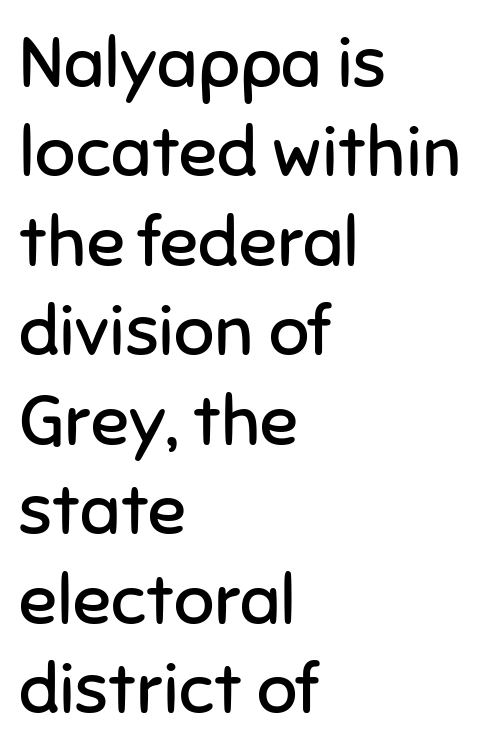
Q: Is the text bold? A: No.
Q: Is the text italic (slanted)? A: No, it is upright.
Q: Is the typeface a serif or a sans-serif typeface? A: Sans-serif.
Q: Is the text underlined? A: No.
Q: How is the paragraph aligned? A: Left-aligned.
Q: Is the spacing between letters normal or unusually wide? A: Normal.
Q: Is the spacing between lines tight, normal or loose? A: Normal.
Q: Width (condensed, normal, or wide)? A: Normal.
Q: Stroke contrast? A: Low.
Q: x-height? A: Medium.
Q: Monospaced? A: No.
